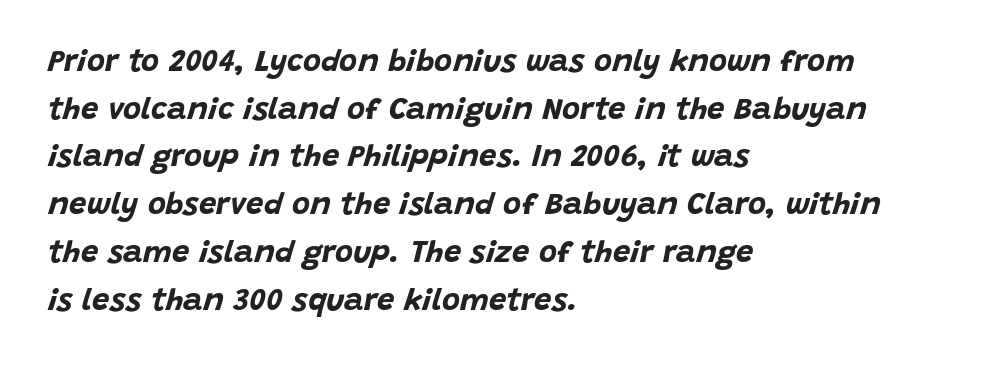
A normal amount of white space separates one row of letters from the next. Quick note: italic. Varying glyph widths throughout — classic text-font behaviour. The line texture is even and compact thanks to regular tracking. Typeset ragged right — the left edge is the straight one.
